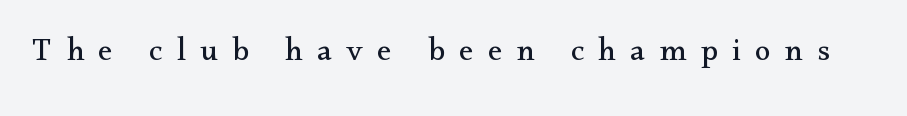
The letters carry serifs — small finishing strokes at the ends of their stems. Nobody drew a line under any word here. Letter spacing: wide. You could not count columns in this text — the font is proportionally spaced. Ink coverage per letter is moderate at most. The letters stand upright; this is a roman face.
